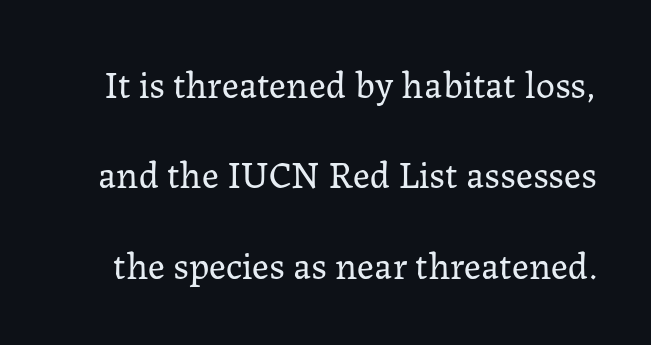
{"serif": "yes", "italic": "no", "bold": "no", "weight": "regular", "width": "normal", "stroke_contrast": "low", "x_height": "medium", "monospaced": "no", "underline": "no", "line_spacing": "loose", "line_spacing_ratio": 2.38, "letter_spacing": "normal", "letter_spacing_em": 0.0, "glyph_px": 38}
